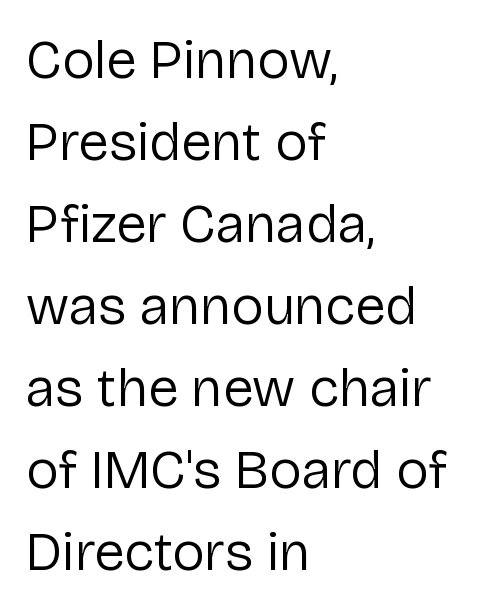
The image shows 55 px regular-weight sans-serif type, upright; set left-aligned, normal line spacing (1.49x), normal letter spacing, not underlined; low stroke contrast and a medium x-height.
